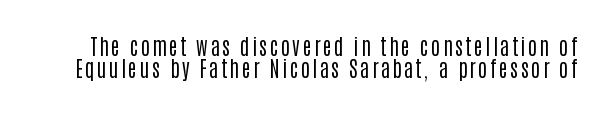
How would I describe the line gaps? Narrow and economical. Is the stroke heavy? The answer is a plain regular-or-lighter. Unmarked baselines from the first word to the last. The lettering holds an erect, upright posture throughout.
